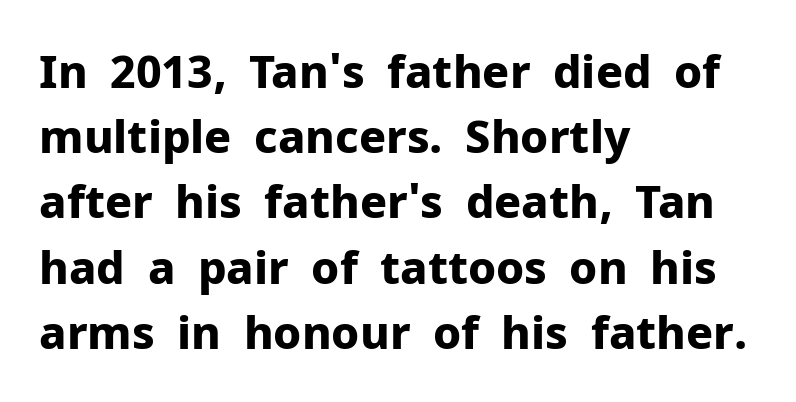
This sample uses an upright cut, with every glyph sitting square on the baseline. Honestly, the row spacing looks completely unremarkable. The line texture is even and compact thanks to regular tracking. This sample uses a sans-serif face.
